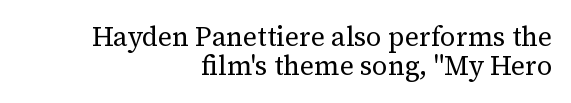
Q: Is the text bold? A: No.
Q: Is the text italic (slanted)? A: No, it is upright.
Q: Is the text underlined? A: No.
Q: How is the paragraph aligned? A: Right-aligned.
Q: Is the spacing between letters normal or unusually wide? A: Normal.
Q: Is the spacing between lines tight, normal or loose? A: Tight.
